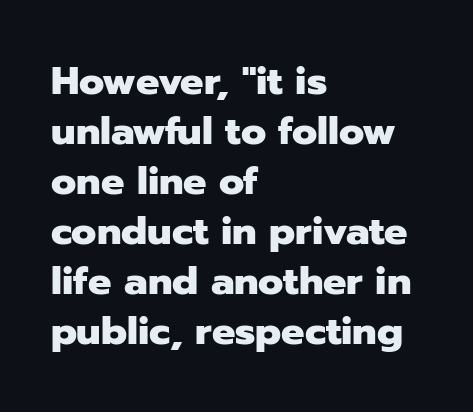
{"serif": "no", "italic": "no", "bold": "yes", "weight": "heavy", "width": "normal", "stroke_contrast": "low", "x_height": "medium", "monospaced": "no", "underline": "no", "align": "left", "line_spacing": "normal", "line_spacing_ratio": 1.28, "letter_spacing": "normal", "letter_spacing_em": 0.0, "glyph_px": 39}
